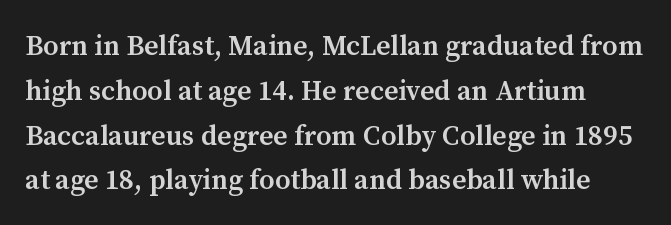
Q: Is the text bold? A: Semi-bold.
Q: Is the text italic (slanted)? A: No, it is upright.
Q: Is the typeface a serif or a sans-serif typeface? A: Serif.
Q: Is the text underlined? A: No.
Q: Is the spacing between letters normal or unusually wide? A: Normal.
Q: Is the spacing between lines tight, normal or loose? A: Normal.
Q: Width (condensed, normal, or wide)? A: Normal.
Q: Stroke contrast? A: Medium.
Q: x-height? A: Medium.
Q: Monospaced? A: No.
